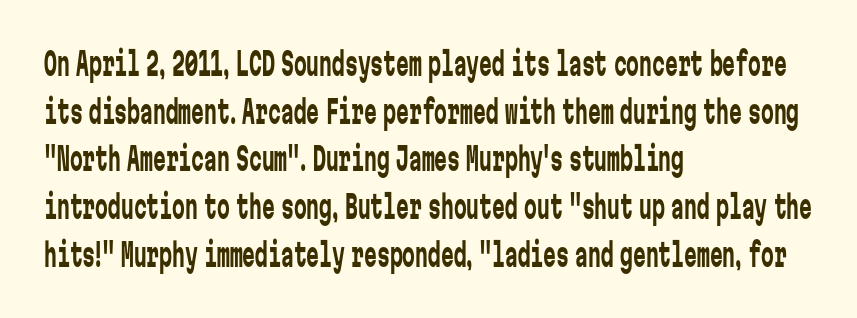
Q: Is the text bold? A: No.
Q: Is the text italic (slanted)? A: No, it is upright.
Q: Is the typeface a serif or a sans-serif typeface? A: Sans-serif.
Q: Is the text underlined? A: No.
Q: How is the paragraph aligned? A: Left-aligned.
Q: Is the spacing between letters normal or unusually wide? A: Normal.
Q: Is the spacing between lines tight, normal or loose? A: Normal.
Q: Width (condensed, normal, or wide)? A: Condensed.
Q: Stroke contrast? A: Low.
Q: x-height? A: Medium.
Q: Monospaced? A: Yes.
